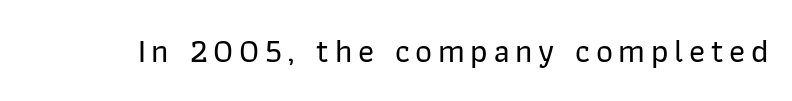
Here the designer chose a conventional face with non-uniform glyph widths. Vertical strokes here are truly vertical. A clean baseline with only descenders dipping below it. Unlike a traditional serif, this face leaves its strokes unadorned.
